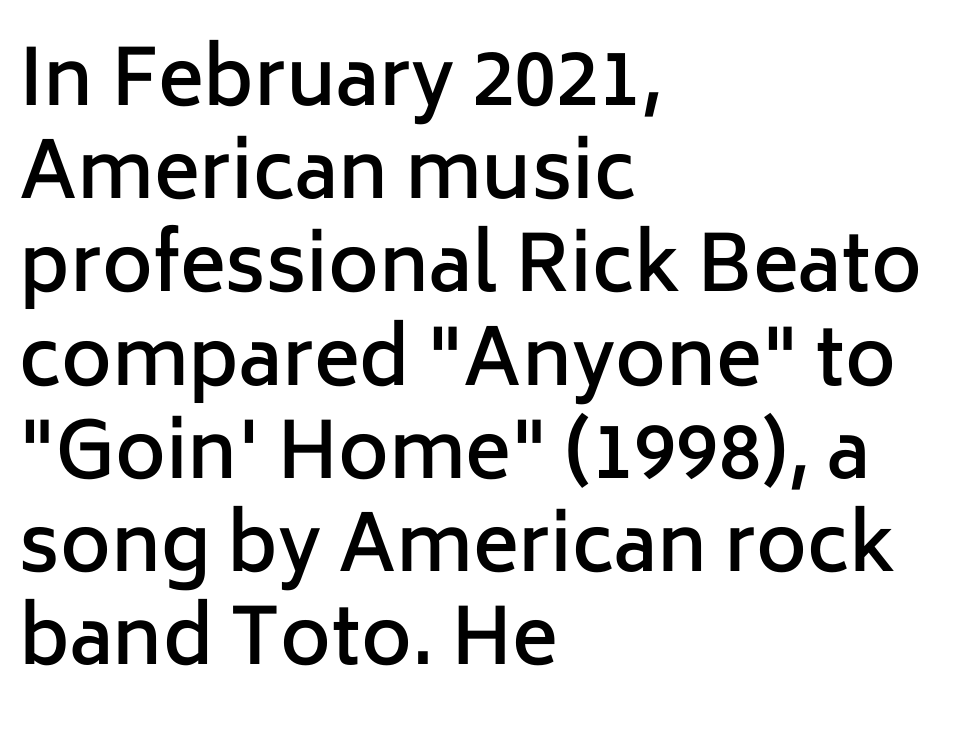
The image shows 77 px semibold sans-serif type, upright; set left-aligned, line spacing 1.21x, normal letter spacing, not underlined; low stroke contrast and a medium x-height.
